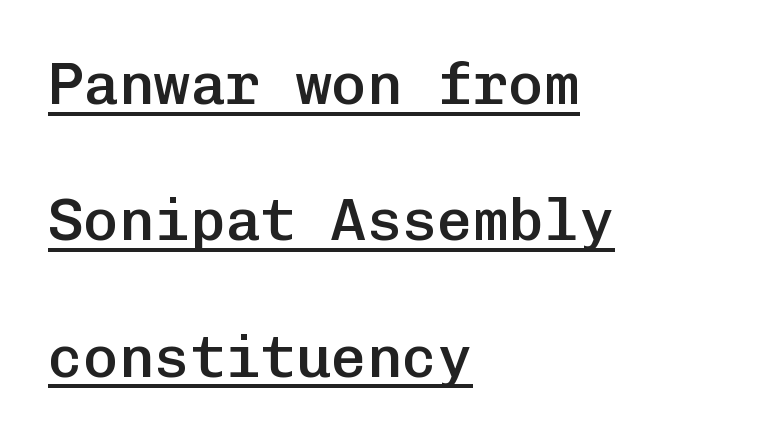
Underlining? Definitely there. The font's upright variant was chosen for this text. Looks like terminal output: every glyph gets an equal slot. This sample uses a sans-serif face.
